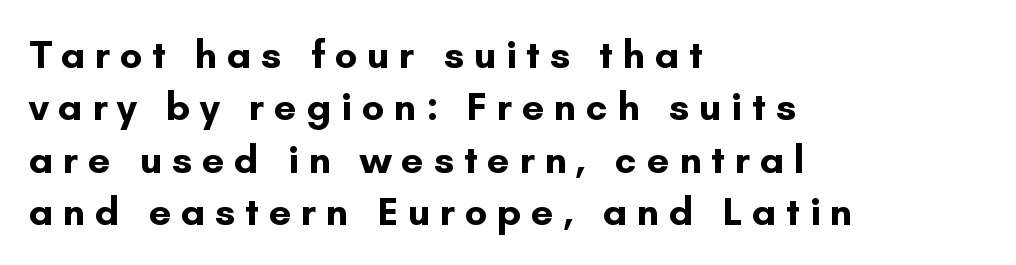
{"serif": "no", "italic": "no", "bold": "yes", "weight": "bold", "width": "normal", "stroke_contrast": "low", "x_height": "small", "monospaced": "no", "underline": "no", "align": "left", "line_spacing": "normal", "line_spacing_ratio": 1.31, "letter_spacing": "wide", "letter_spacing_em": 0.24, "glyph_px": 40}
